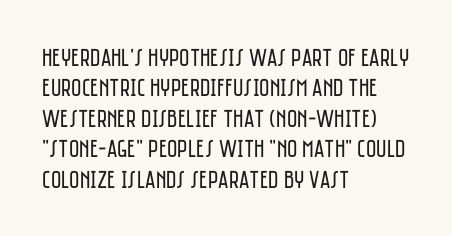
Q: Is the text bold? A: No.
Q: Is the text italic (slanted)? A: No, it is upright.
Q: Is the text underlined? A: No.
Q: How is the paragraph aligned? A: Left-aligned.
Q: Is the spacing between letters normal or unusually wide? A: Normal.
